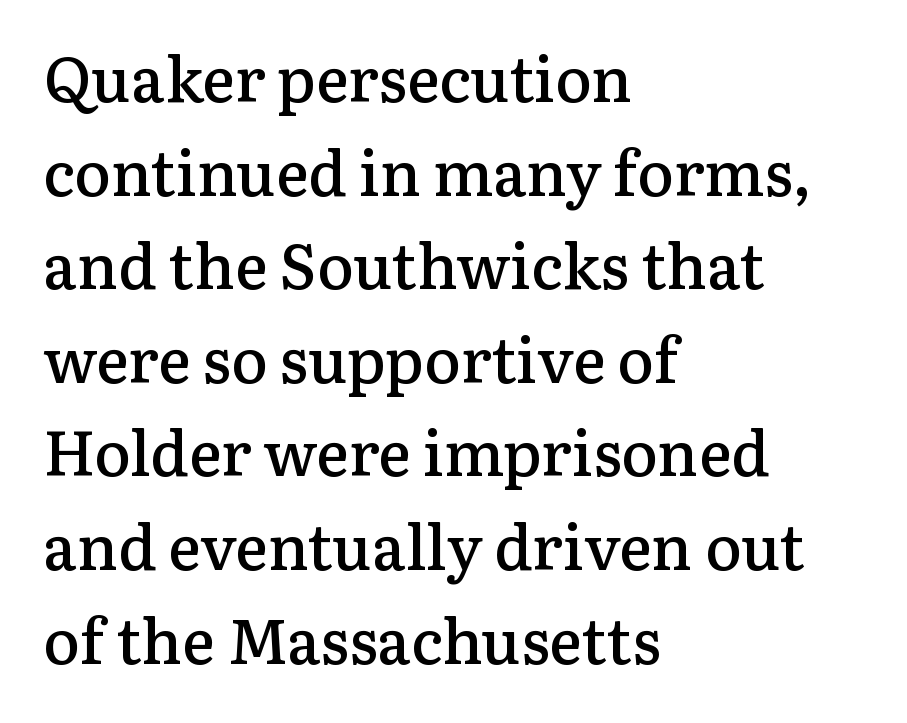
This block has exactly the height ordinary leading produces. In terms of posture, this sample is upright. You could not count columns in this text — the font is proportionally spaced. The passage shown is semibold, sitting just below true bold.
